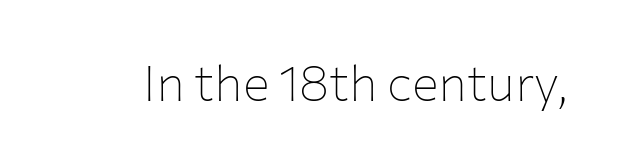
{"serif": "no", "italic": "no", "bold": "no", "weight": "thin", "width": "normal", "stroke_contrast": "low", "x_height": "medium", "monospaced": "no", "underline": "no", "letter_spacing": "normal", "letter_spacing_em": 0.0, "glyph_px": 50}
